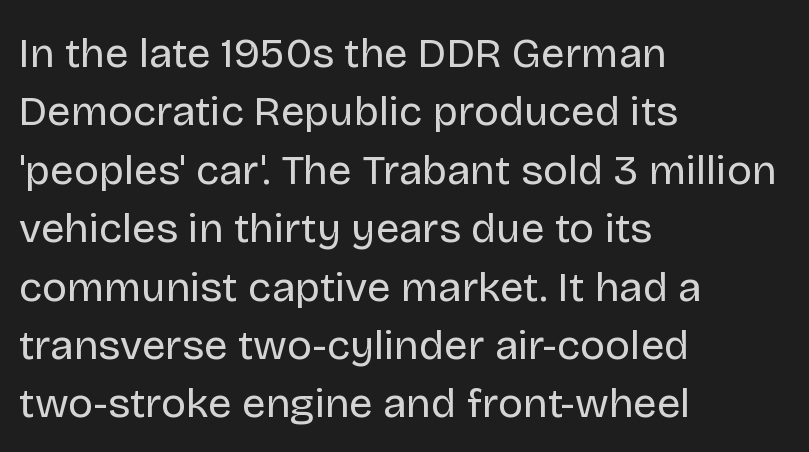
The image shows 42 px regular-weight sans-serif type, upright; set left-aligned, normal line spacing (1.39x), normal letter spacing, not underlined; low stroke contrast and a large x-height.
